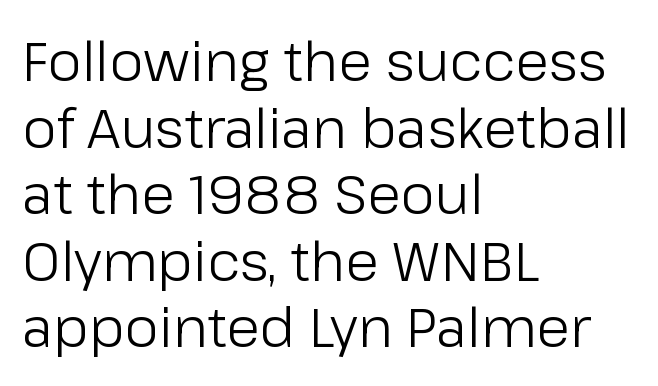
Q: Is the text bold? A: No.
Q: Is the text italic (slanted)? A: No, it is upright.
Q: Is the typeface a serif or a sans-serif typeface? A: Sans-serif.
Q: Is the text underlined? A: No.
Q: How is the paragraph aligned? A: Left-aligned.
Q: Is the spacing between letters normal or unusually wide? A: Normal.
Q: Width (condensed, normal, or wide)? A: Normal.
Q: Stroke contrast? A: Low.
Q: x-height? A: Medium.
Q: Monospaced? A: No.
